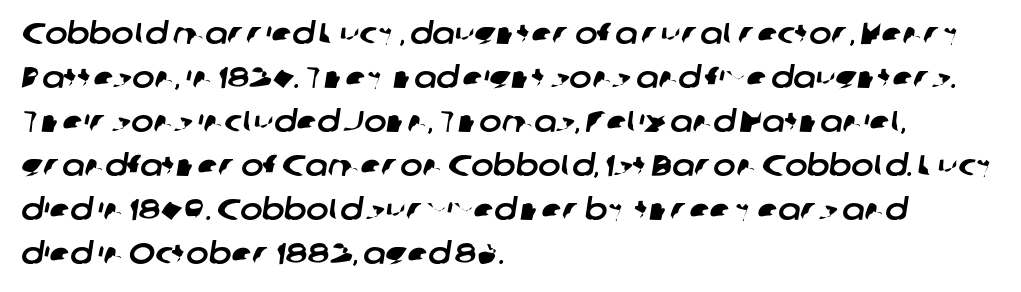
Q: Is the typeface a serif or a sans-serif typeface? A: Sans-serif.
Q: Is the text underlined? A: No.
Q: How is the paragraph aligned? A: Left-aligned.
Q: Is the spacing between letters normal or unusually wide? A: Normal.
Q: Is the spacing between lines tight, normal or loose? A: Normal.
Q: Width (condensed, normal, or wide)? A: Normal.
Q: Stroke contrast? A: Low.
Q: x-height? A: Medium.
Q: Monospaced? A: No.
